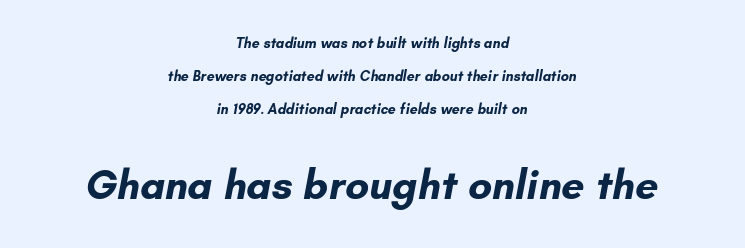
Q: Is the text bold? A: Yes.
Q: Is the typeface a serif or a sans-serif typeface? A: Sans-serif.
Q: Is the text underlined? A: No.
Q: How is the paragraph aligned? A: Centered.
Q: Is the spacing between letters normal or unusually wide? A: Normal.
Q: Is the spacing between lines tight, normal or loose? A: Loose.
Q: Which block of text is set in a larger size, the first (top) or the second (bottom)? A: The second (bottom) one.
Q: Width (condensed, normal, or wide)? A: Normal.
Q: Stroke contrast? A: Low.
Q: x-height? A: Small.
Q: Monospaced? A: No.
